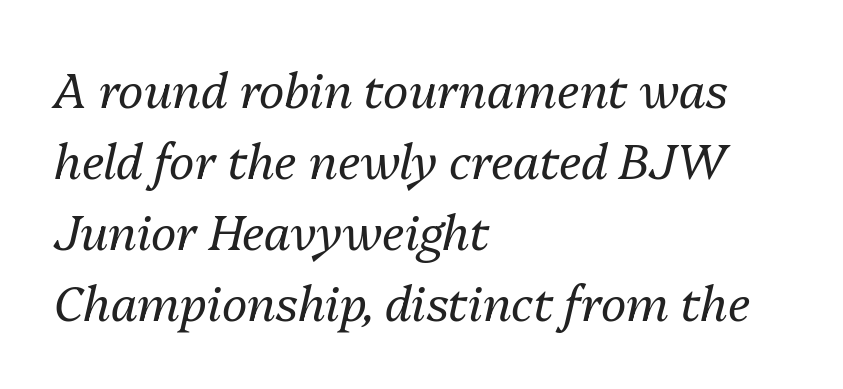
{"italic": "yes", "lean": "right", "slant_degrees": 13, "bold": "no", "weight": "regular", "width": "normal", "stroke_contrast": "medium", "x_height": "medium", "monospaced": "no", "underline": "no", "align": "left", "line_spacing": "normal", "line_spacing_ratio": 1.48, "letter_spacing": "normal", "letter_spacing_em": 0.0, "glyph_px": 48}
